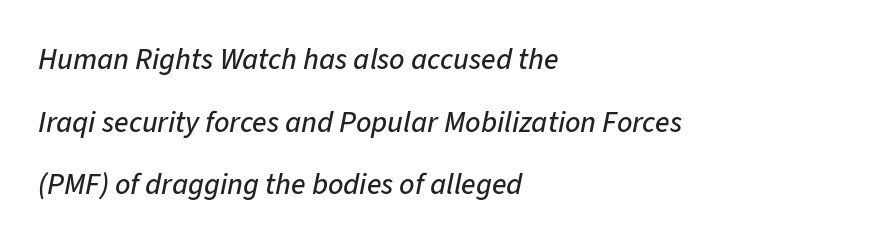
{"italic": "yes", "lean": "right", "slant_degrees": 11, "width": "normal", "stroke_contrast": "low", "x_height": "medium", "monospaced": "no", "underline": "no", "align": "left", "line_spacing": "loose", "line_spacing_ratio": 2.09, "letter_spacing": "normal", "letter_spacing_em": 0.0, "glyph_px": 30}
